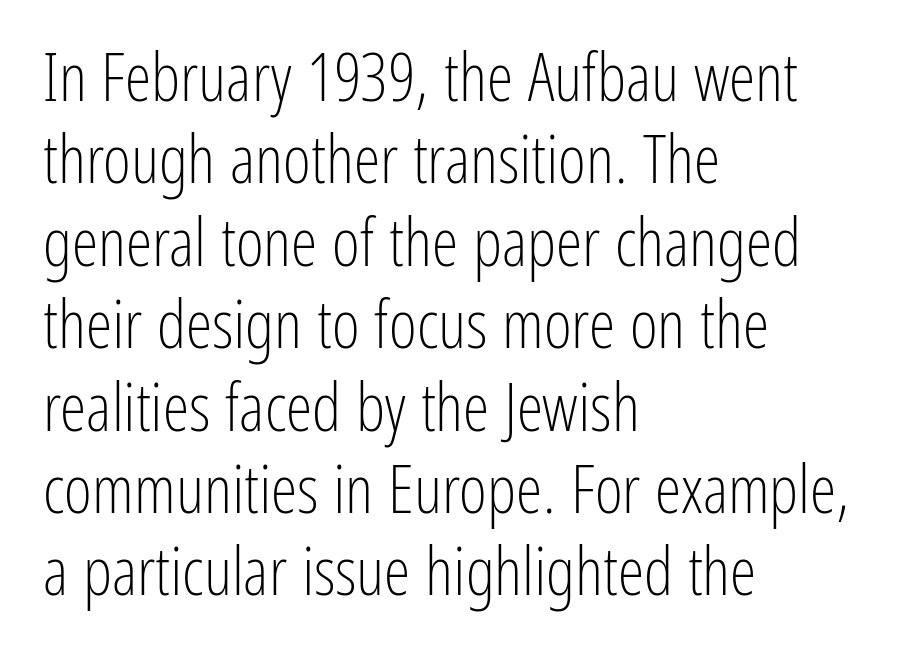
Q: Is the text bold? A: No.
Q: Is the text italic (slanted)? A: No, it is upright.
Q: Is the typeface a serif or a sans-serif typeface? A: Sans-serif.
Q: Is the text underlined? A: No.
Q: How is the paragraph aligned? A: Left-aligned.
Q: Is the spacing between letters normal or unusually wide? A: Normal.
Q: Width (condensed, normal, or wide)? A: Condensed.
Q: Stroke contrast? A: Low.
Q: x-height? A: Medium.
Q: Monospaced? A: No.
